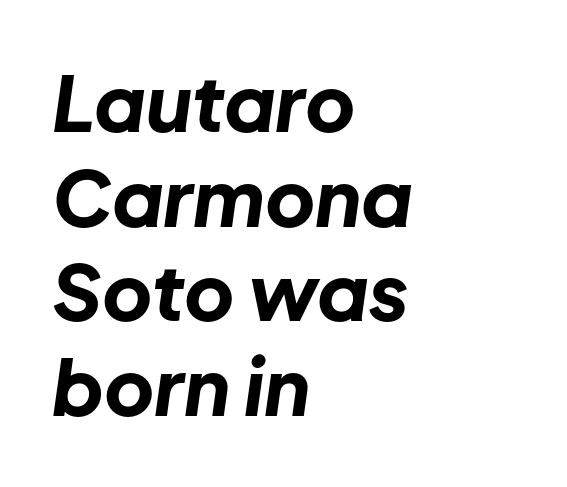
Descenders are the only things crossing below the line. Slanted lettering throughout. Think of a printed novel: that variable character pitch is what you see here. The lines in this sample share a left origin and differ only in where they stop. The face used here has the dense, thick strokes of a bold. This sample uses plain, unmodified letter spacing.
